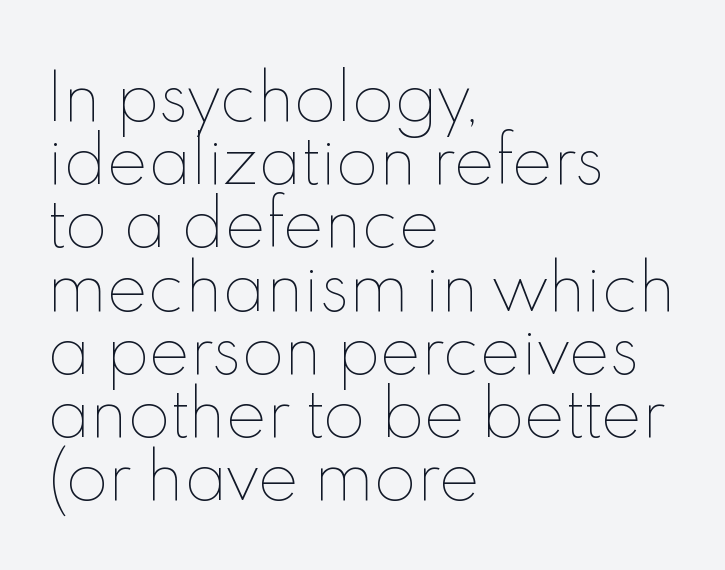
{"italic": "no", "bold": "no", "weight": "thin", "width": "normal", "x_height": "small", "monospaced": "no", "underline": "no", "align": "left", "line_spacing": "tight", "line_spacing_ratio": 1.02, "letter_spacing": "normal", "letter_spacing_em": 0.0, "glyph_px": 62}
